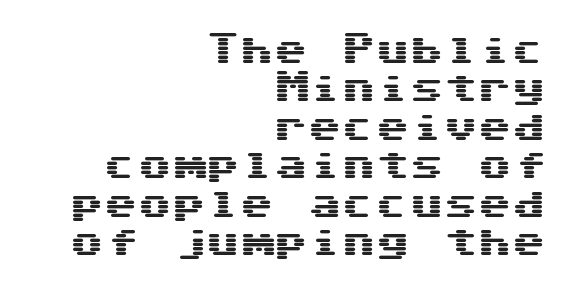
Q: Is the text italic (slanted)? A: No, it is upright.
Q: Is the typeface a serif or a sans-serif typeface? A: Sans-serif.
Q: Is the text underlined? A: No.
Q: How is the paragraph aligned? A: Right-aligned.
Q: Is the spacing between letters normal or unusually wide? A: Normal.
Q: Is the spacing between lines tight, normal or loose? A: Tight.
Q: Width (condensed, normal, or wide)? A: Wide.
Q: Stroke contrast? A: Medium.
Q: x-height? A: Medium.
